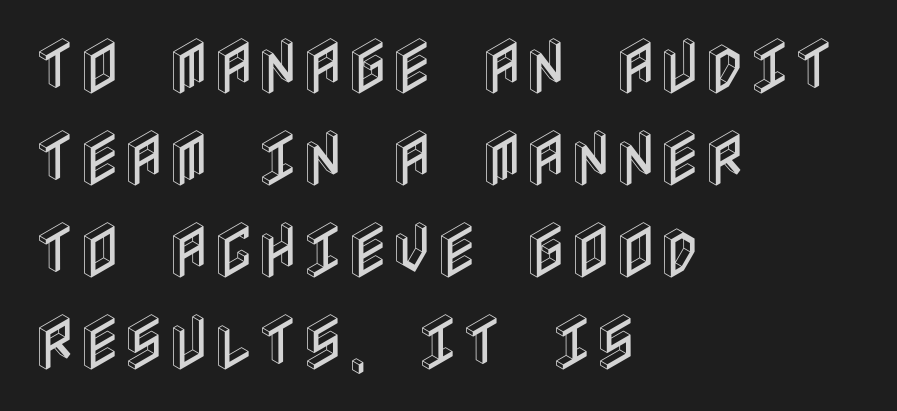
Words appear dense and cohesive because spacing is normal. Check the space under the baseline: it is left empty. Vertically, the passage feels balanced, rows spaced as you'd expect. If you drew a line through each stem, it would be perfectly vertical. The lines in this sample share a left origin and differ only in where they stop.
